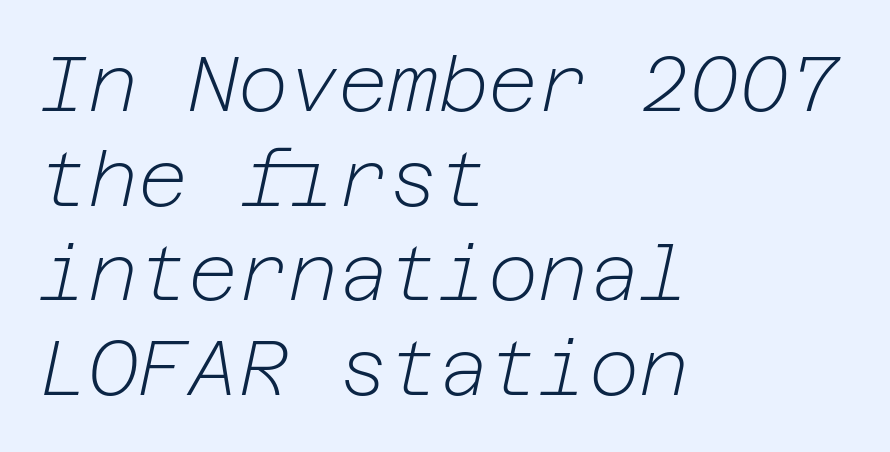
The image shows 77 px light type, italic (leaning right); set left-aligned, line spacing 1.23x, normal letter spacing, not underlined; low stroke contrast and a medium x-height.
